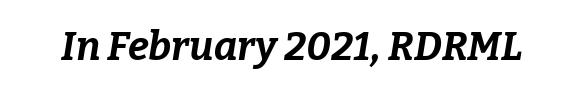
Q: Is the text bold? A: Yes.
Q: Is the text italic (slanted)? A: Yes, it leans right by about 9 degrees.
Q: Is the text underlined? A: No.
Q: Is the spacing between letters normal or unusually wide? A: Normal.
Q: Width (condensed, normal, or wide)? A: Normal.
Q: Stroke contrast? A: Low.
Q: x-height? A: Medium.
Q: Monospaced? A: No.
